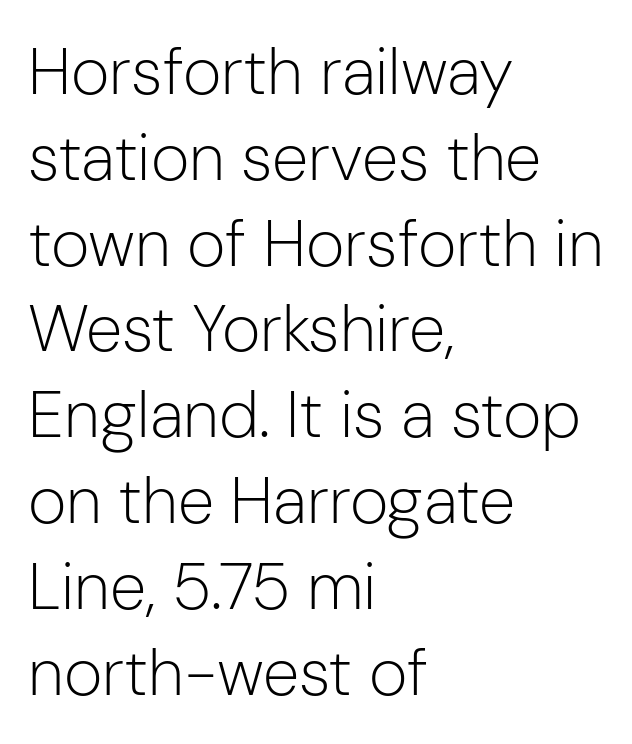
Where is the straight margin? On the left. Looks like regular typesetting: each glyph gets only the width it needs. Quick note: not italic, upright. A quiet, ordinary-to-light weight characterises the typeface.
